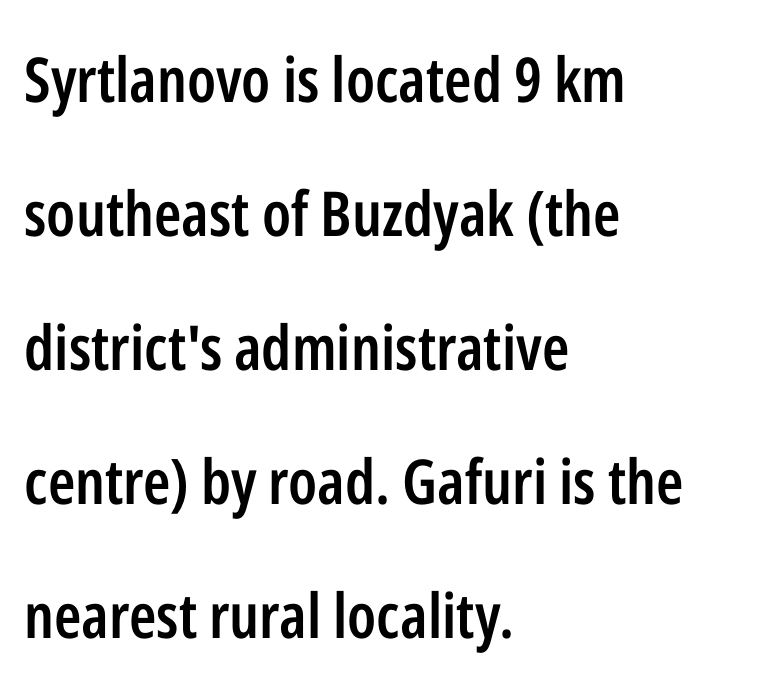
Q: Is the text bold? A: Semi-bold.
Q: Is the text italic (slanted)? A: No, it is upright.
Q: Is the typeface a serif or a sans-serif typeface? A: Sans-serif.
Q: Is the text underlined? A: No.
Q: How is the paragraph aligned? A: Left-aligned.
Q: Is the spacing between letters normal or unusually wide? A: Normal.
Q: Is the spacing between lines tight, normal or loose? A: Loose.
Q: Width (condensed, normal, or wide)? A: Condensed.
Q: Stroke contrast? A: Low.
Q: x-height? A: Medium.
Q: Monospaced? A: No.
